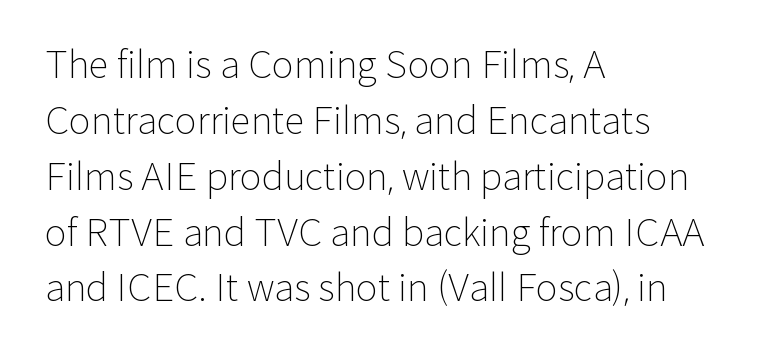
{"serif": "no", "italic": "no", "bold": "no", "weight": "light", "width": "normal", "stroke_contrast": "low", "x_height": "medium", "monospaced": "no", "underline": "no", "align": "left", "line_spacing": "normal", "line_spacing_ratio": 1.51, "letter_spacing": "normal", "letter_spacing_em": 0.0, "glyph_px": 37}
